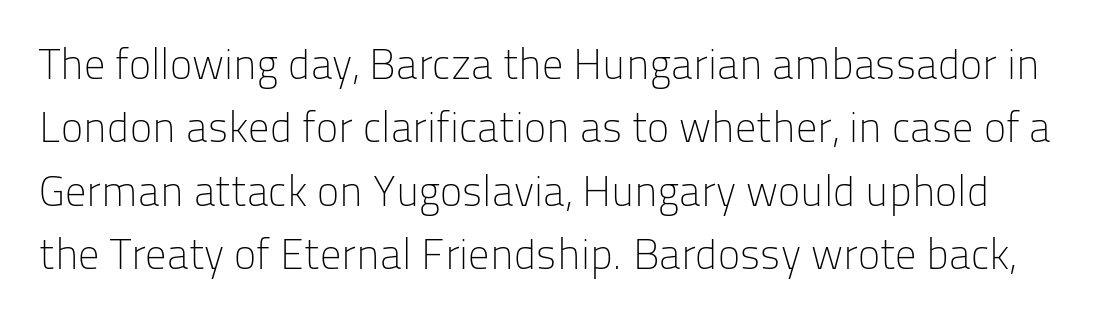
{"serif": "no", "italic": "no", "bold": "no", "weight": "light", "width": "normal", "stroke_contrast": "low", "x_height": "medium", "monospaced": "no", "underline": "no", "line_spacing": "normal", "line_spacing_ratio": 1.51, "letter_spacing": "normal", "letter_spacing_em": 0.0, "glyph_px": 42}
